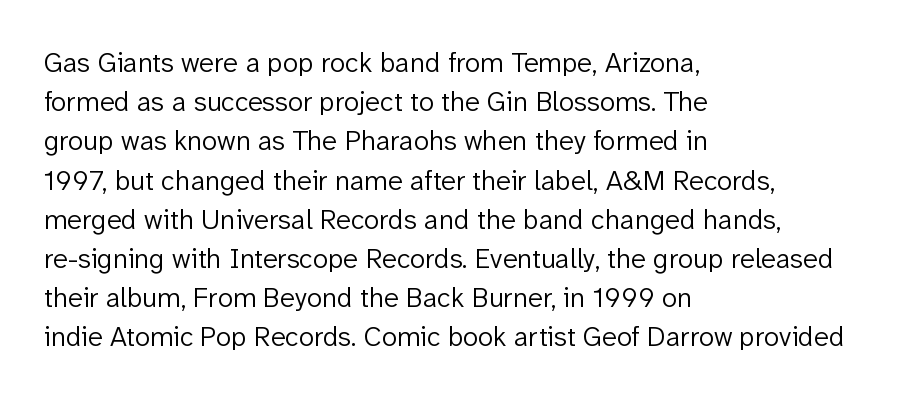
The characters display no serif detailing; their extremities are plain. Quick note: underline off. No italicization has been applied; the sample stays upright. The block of text has a typical density, with ordinary space between rows. The characters are drawn with everyday or finer stroke widths. Nobody touched the tracking dial on this one.
